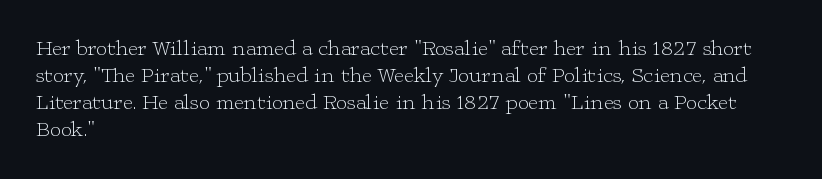
Beneath every word, the page is bare. The lettering holds an erect, upright posture throughout. Caption: face not bold, strokes unweighted. The gaps between neighbouring characters are ordinary and unremarkable.
